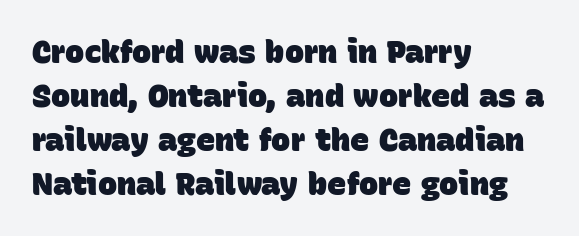
The image shows 32 px heavy sans-serif type; set left-aligned, normal line spacing (1.38x), normal letter spacing, not underlined; low stroke contrast and a large x-height.
